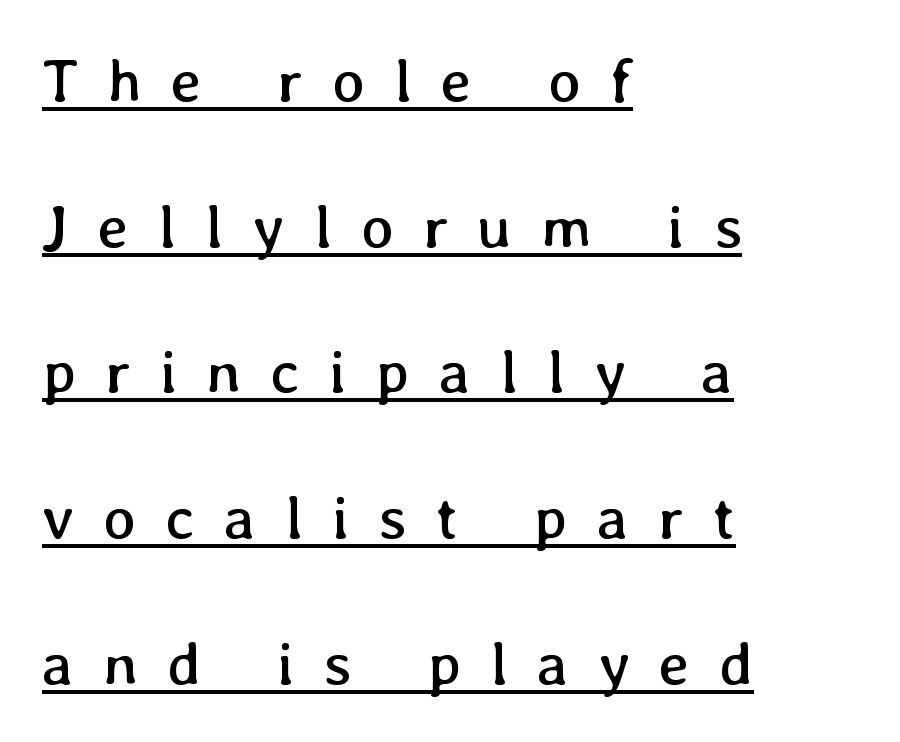
Q: Is the text bold? A: No.
Q: Is the text italic (slanted)? A: No, it is upright.
Q: Is the text underlined? A: Yes.
Q: How is the paragraph aligned? A: Left-aligned.
Q: Is the spacing between letters normal or unusually wide? A: Unusually wide.
Q: Is the spacing between lines tight, normal or loose? A: Loose.
Q: Width (condensed, normal, or wide)? A: Normal.
Q: Stroke contrast? A: Low.
Q: x-height? A: Medium.
Q: Monospaced? A: No.
